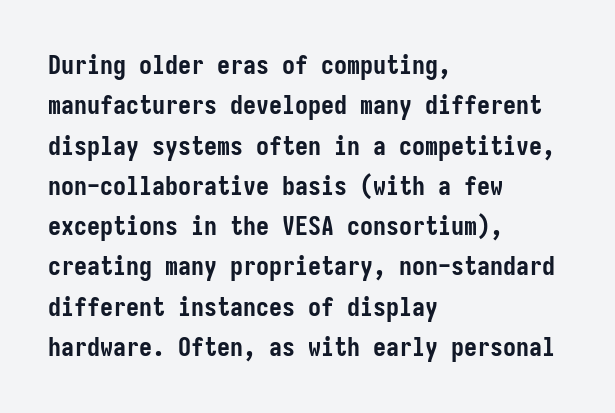
A classic flush-left, rag-right setting is used for this passage. Rows of type keep a routine distance in the vertical direction. Descenders are the only things crossing below the line. The strokes are fattened all the way to bold. Tracking value appears to be zero — textbook default spacing.
